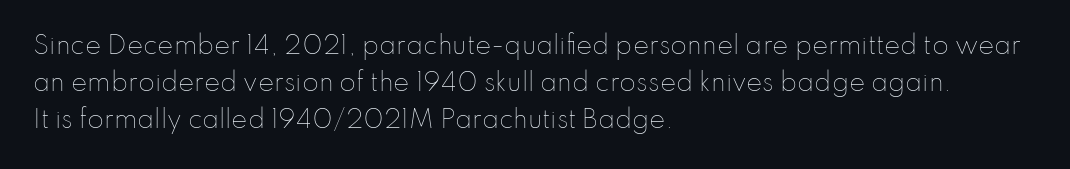
Ordinary non-slanted type is in use. This sample uses plain, unmodified letter spacing. Has an underline been added? It has not. The designer left line spacing at the default. The cut favours lightness, reaching ordinary text weight at its darkest. Layout note: lines flush left.
